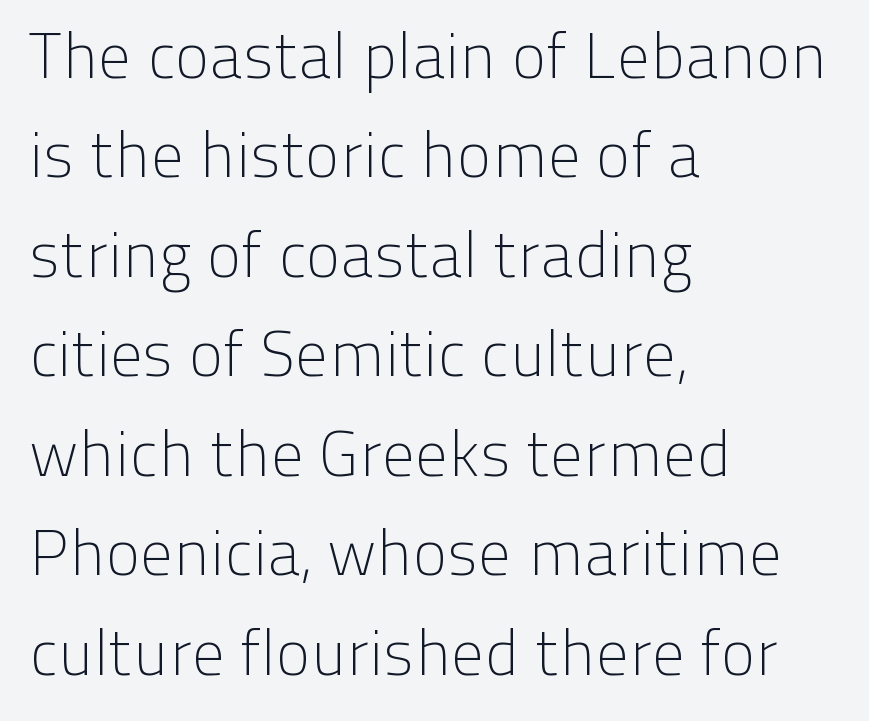
The image shows 65 px light sans-serif type, upright; set left-aligned, normal line spacing (1.53x), normal letter spacing, not underlined; low stroke contrast and a medium x-height.
